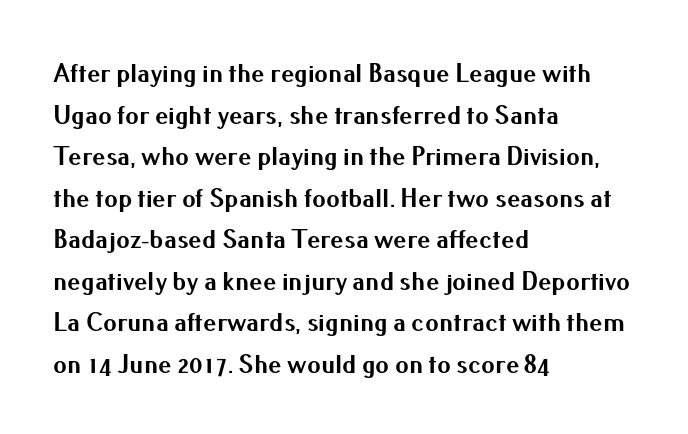
Q: Is the text bold? A: Yes.
Q: Is the text italic (slanted)? A: No, it is upright.
Q: Is the text underlined? A: No.
Q: How is the paragraph aligned? A: Left-aligned.
Q: Is the spacing between letters normal or unusually wide? A: Normal.
Q: Is the spacing between lines tight, normal or loose? A: Normal.
